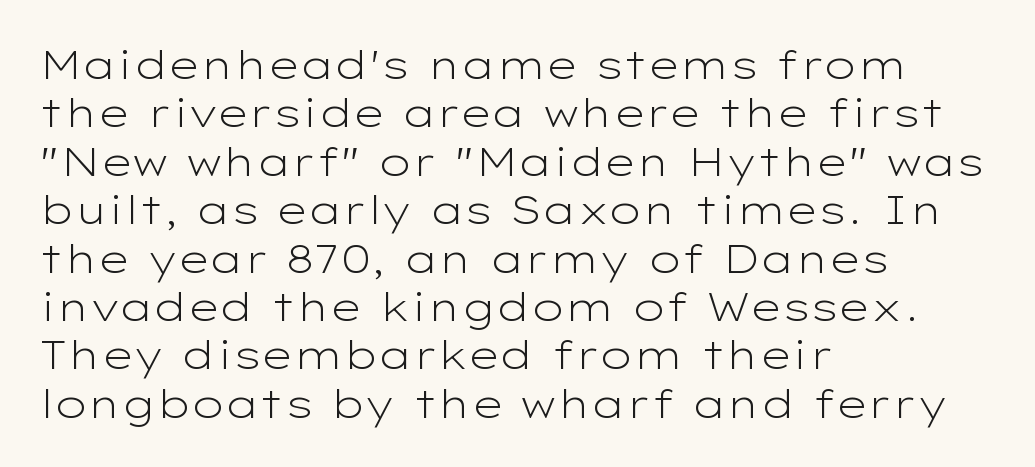
{"serif": "no", "italic": "no", "bold": "no", "weight": "light", "width": "wide", "stroke_contrast": "low", "x_height": "medium", "monospaced": "no", "underline": "no", "align": "left", "line_spacing_ratio": 1.21, "letter_spacing": "normal", "letter_spacing_em": 0.0, "glyph_px": 40}
